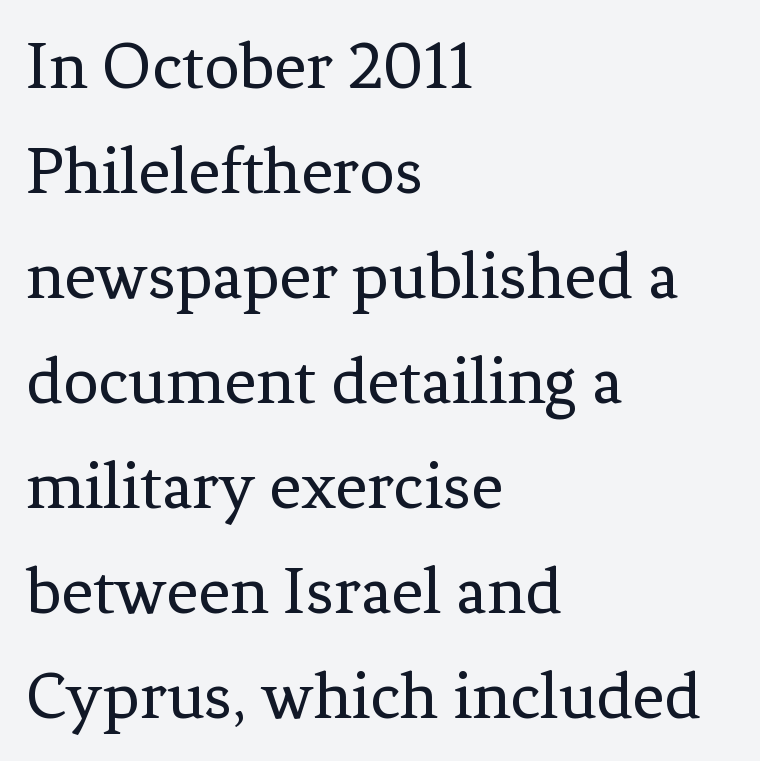
Serif or sans? Serif — the stroke terminals have little feet. Default kerning and tracking; the words read as compact shapes. The letterforms sit at book weight or below. Each letter keeps its own natural width here, so spacing adapts to shape.
